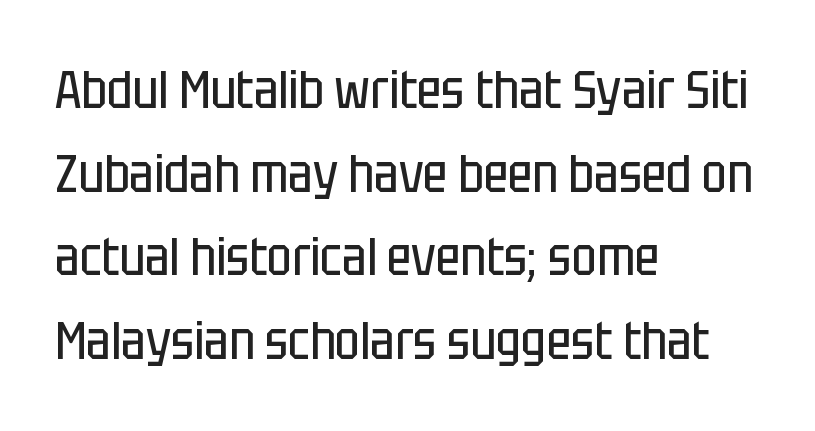
Q: Is the text bold? A: No.
Q: Is the text italic (slanted)? A: No, it is upright.
Q: Is the typeface a serif or a sans-serif typeface? A: Sans-serif.
Q: Is the text underlined? A: No.
Q: How is the paragraph aligned? A: Left-aligned.
Q: Is the spacing between letters normal or unusually wide? A: Normal.
Q: Is the spacing between lines tight, normal or loose? A: Normal.
Q: Width (condensed, normal, or wide)? A: Condensed.
Q: Stroke contrast? A: Low.
Q: x-height? A: Large.
Q: Monospaced? A: No.
